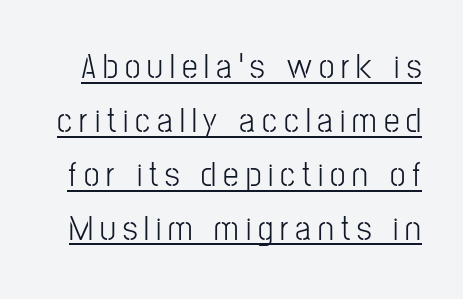
The image shows 35 px light, condensed sans-serif type, upright; set normal line spacing (1.54x), unusually wide letter spacing (+0.2 em), underlined; low stroke contrast and a medium x-height.
